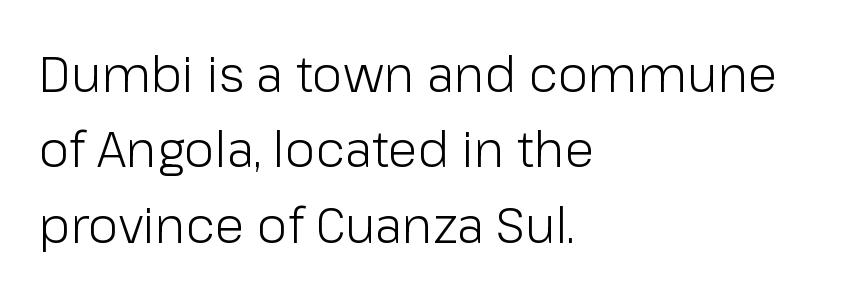
{"serif": "no", "italic": "no", "bold": "no", "weight": "light", "width": "normal", "stroke_contrast": "low", "x_height": "medium", "monospaced": "no", "underline": "no", "align": "left", "line_spacing": "normal", "line_spacing_ratio": 1.54, "letter_spacing": "normal", "letter_spacing_em": 0.0, "glyph_px": 49}
